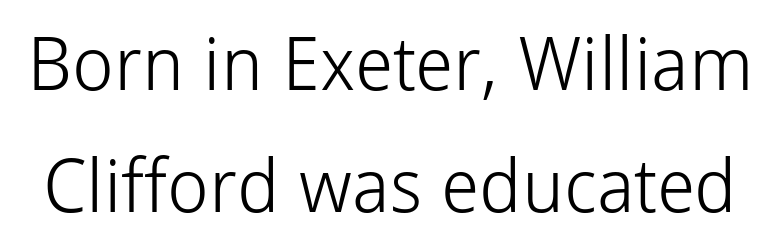
The image shows 74 px light sans-serif type, upright; set normal line spacing (1.65x), normal letter spacing, not underlined; low stroke contrast and a medium x-height.
